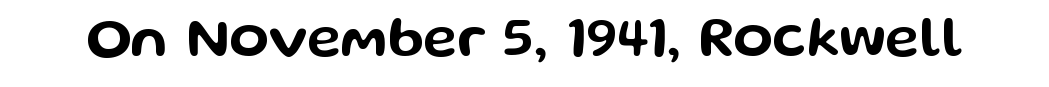
The letters advance in unequal steps, a hallmark of proportional type. Font category for this specimen: sans-serif. The lettering holds an erect, upright posture throughout. Letter spacing: default. Has an underline been added? It has not.
